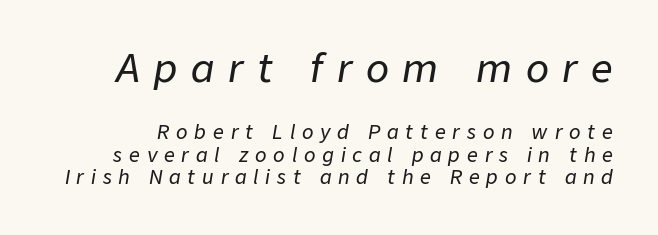
The image shows 38 px text type, italic (leaning right); set line spacing 1.18x, unusually wide letter spacing (+0.36 em), not underlined; the first (top) block is 2.0x larger; low stroke contrast and a medium x-height.
